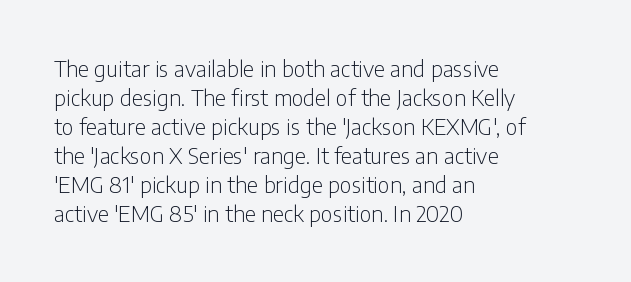
Tall strokes in this sample are plumb rather than angled. The passage shown has conventional tracking throughout. Every row of glyphs begins at an identical x-position on the left. A normal amount of white space separates one row of letters from the next. Type without underlining.
